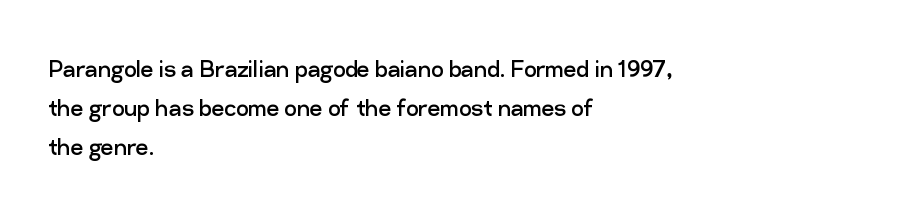
Vertically, the passage feels balanced, rows spaced as you'd expect. You can tell it's not italic because the verticals are truly vertical. This is sans-serif lettering, the kind often seen on screens and signage. Descenders are the only things crossing below the line.
